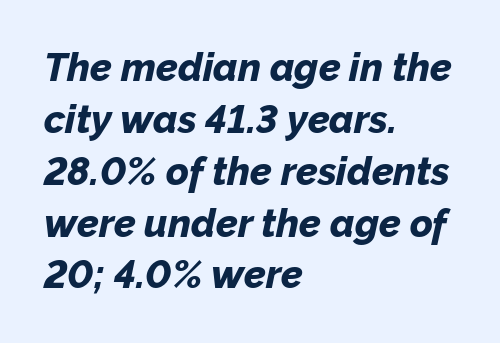
The image shows 39 px bold type, italic (leaning right); set left-aligned, normal line spacing (1.33x), normal letter spacing, not underlined; low stroke contrast and a medium x-height.
